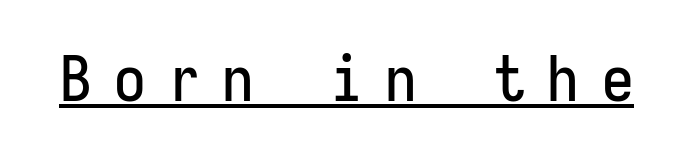
Q: Is the text italic (slanted)? A: No, it is upright.
Q: Is the typeface a serif or a sans-serif typeface? A: Sans-serif.
Q: Is the text underlined? A: Yes.
Q: Is the spacing between letters normal or unusually wide? A: Unusually wide.
Q: Width (condensed, normal, or wide)? A: Condensed.
Q: Stroke contrast? A: Low.
Q: x-height? A: Medium.
Q: Monospaced? A: Yes.
